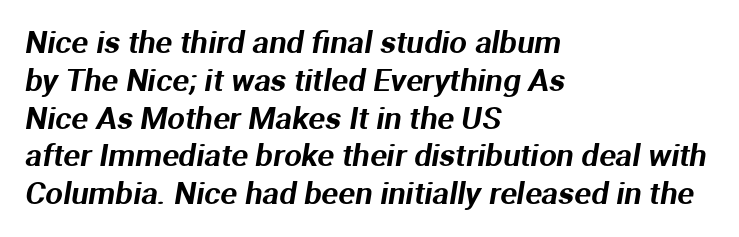
The image shows 31 px sans-serif type; set left-aligned, line spacing 1.22x, normal letter spacing, not underlined; medium stroke contrast and a medium x-height.
